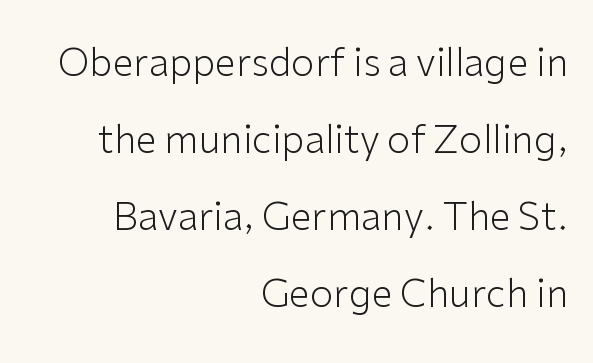
If you measured baseline to baseline, you'd find a long distance. These lines were composed using upright roman letters. Only glyphs here, with clear space below each row. The font is comparable to plain body text, perhaps lighter. Is the letter spacing exaggerated? No — it looks like the ordinary default. A typesetter would label this face a sans.
